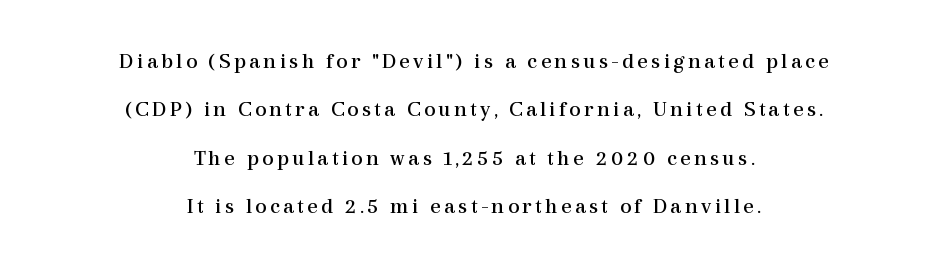
A bare baseline throughout the passage. Is there any slant? The stems are plumb. Nothing heavy about these letters — not bold at all. The rendering positions every line midway between the sides. Compared with typical paragraphs, the rows here are farther apart.
